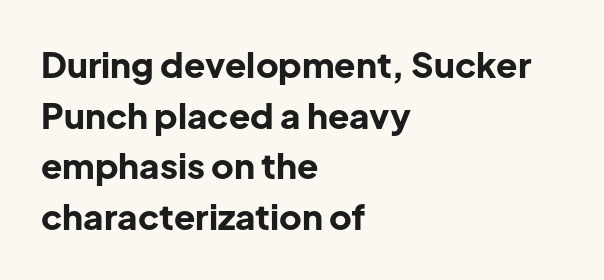
The image shows 35 px bold sans-serif type, upright; set left-aligned, normal line spacing (1.45x), normal letter spacing, not underlined; low stroke contrast and a medium x-height.
